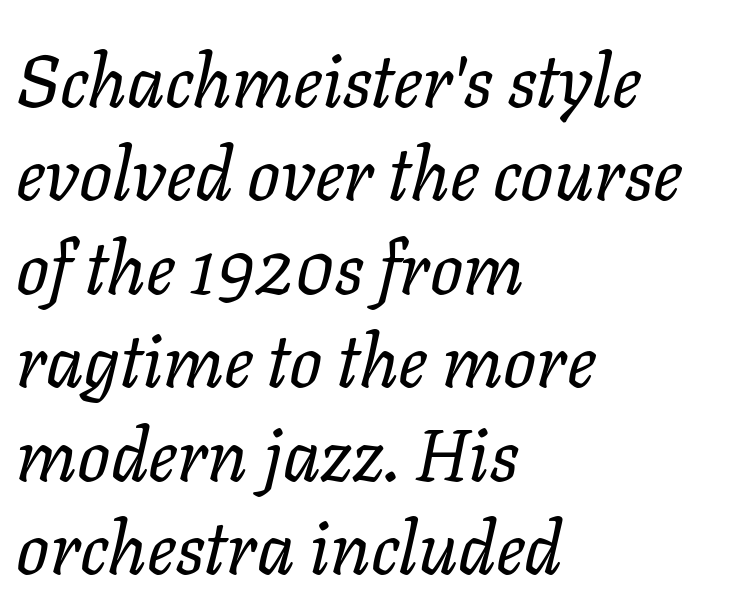
{"italic": "yes", "lean": "right", "slant_degrees": 11, "bold": "no", "weight": "regular", "width": "normal", "stroke_contrast": "low", "x_height": "medium", "monospaced": "no", "underline": "no", "align": "left", "line_spacing": "normal", "line_spacing_ratio": 1.28, "letter_spacing": "normal", "letter_spacing_em": 0.0, "glyph_px": 73}
